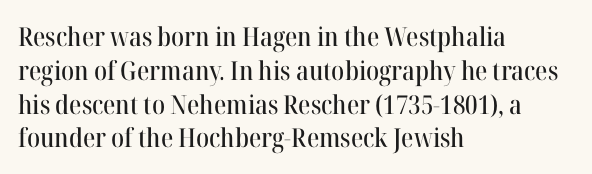
Q: Is the text italic (slanted)? A: No, it is upright.
Q: Is the text underlined? A: No.
Q: How is the paragraph aligned? A: Left-aligned.
Q: Is the spacing between letters normal or unusually wide? A: Normal.
Q: Is the spacing between lines tight, normal or loose? A: Normal.
